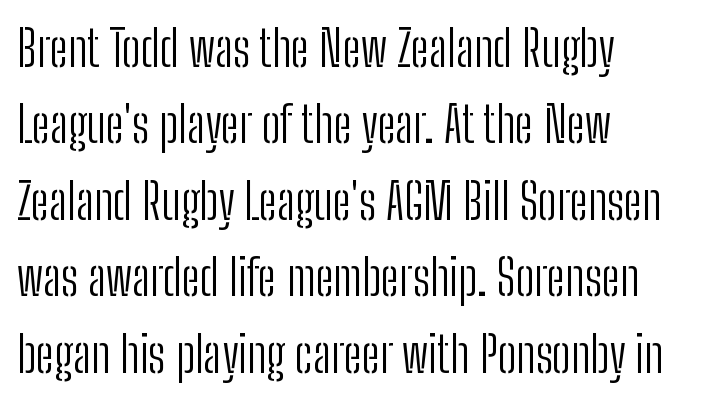
The image shows 50 px light, condensed sans-serif type, upright; set left-aligned, normal line spacing (1.53x), normal letter spacing, not underlined; low stroke contrast and a medium x-height.
